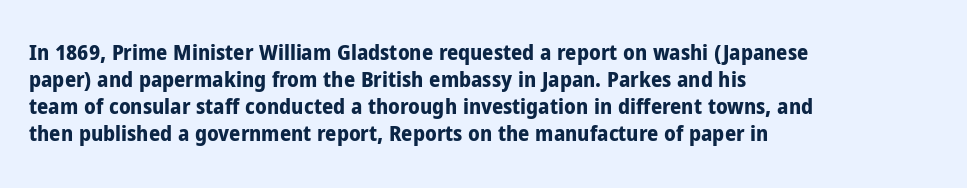
{"italic": "no", "bold": "yes", "underline": "no", "align": "left", "line_spacing_ratio": 1.23, "letter_spacing": "normal", "letter_spacing_em": 0.0, "glyph_px": 22}
